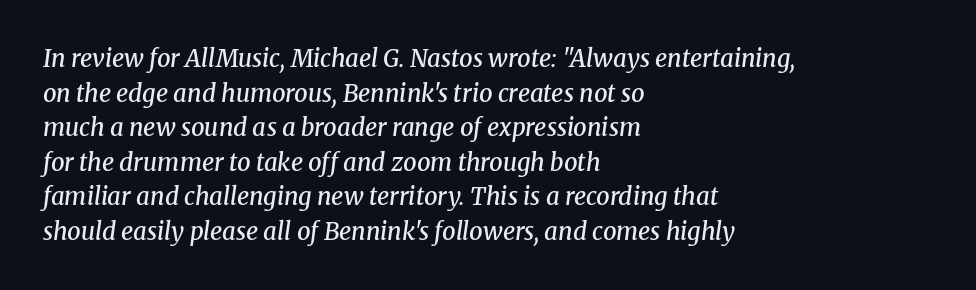
Q: Is the text bold? A: Semi-bold.
Q: Is the text italic (slanted)? A: Yes, it leans right by about 8 degrees.
Q: Is the text underlined? A: No.
Q: How is the paragraph aligned? A: Left-aligned.
Q: Is the spacing between letters normal or unusually wide? A: Normal.
Q: Is the spacing between lines tight, normal or loose? A: Normal.
